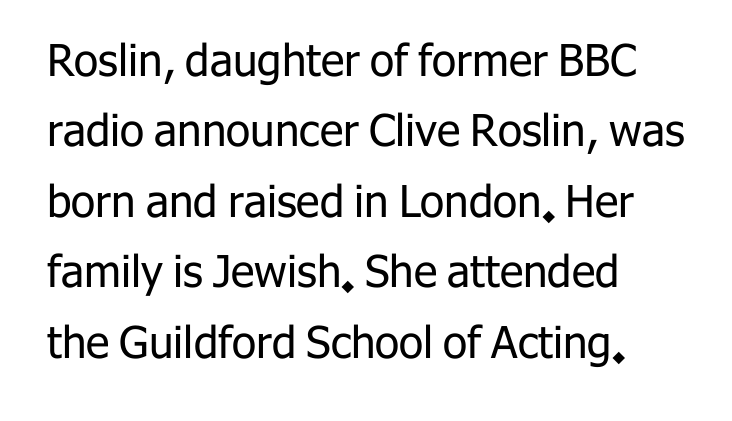
Q: Is the text bold? A: No.
Q: Is the text italic (slanted)? A: No, it is upright.
Q: Is the typeface a serif or a sans-serif typeface? A: Sans-serif.
Q: Is the text underlined? A: No.
Q: How is the paragraph aligned? A: Left-aligned.
Q: Is the spacing between letters normal or unusually wide? A: Normal.
Q: Is the spacing between lines tight, normal or loose? A: Normal.
Q: Width (condensed, normal, or wide)? A: Normal.
Q: Stroke contrast? A: Low.
Q: x-height? A: Medium.
Q: Monospaced? A: No.
